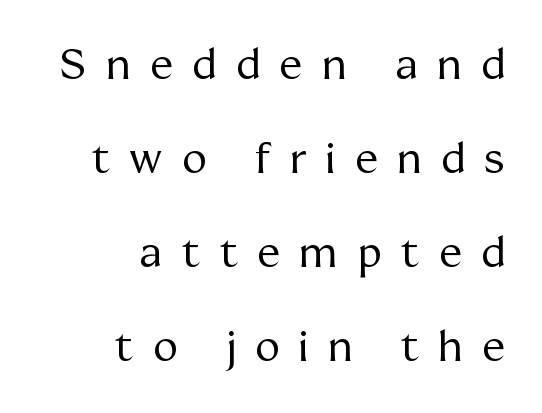
In terms of leading, this rendering errs on the spacious side. Think of a printed novel: that variable character pitch is what you see here. The characters display serif detailing at their extremities. The rendering inserts visible extra space after every character.
